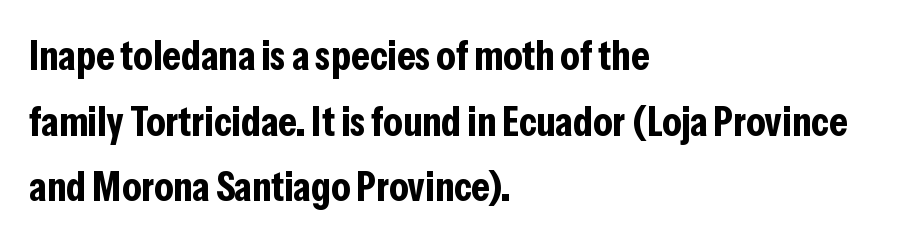
{"serif": "no", "italic": "no", "bold": "yes", "weight": "bold", "width": "condensed", "stroke_contrast": "low", "x_height": "medium", "monospaced": "no", "underline": "no", "align": "left", "line_spacing": "normal", "line_spacing_ratio": 1.56, "letter_spacing": "normal", "letter_spacing_em": 0.0, "glyph_px": 42}
